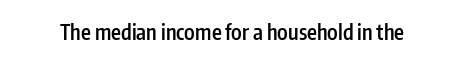
{"italic": "no", "bold": "semi", "underline": "no", "letter_spacing": "normal", "letter_spacing_em": 0.0, "glyph_px": 21}
